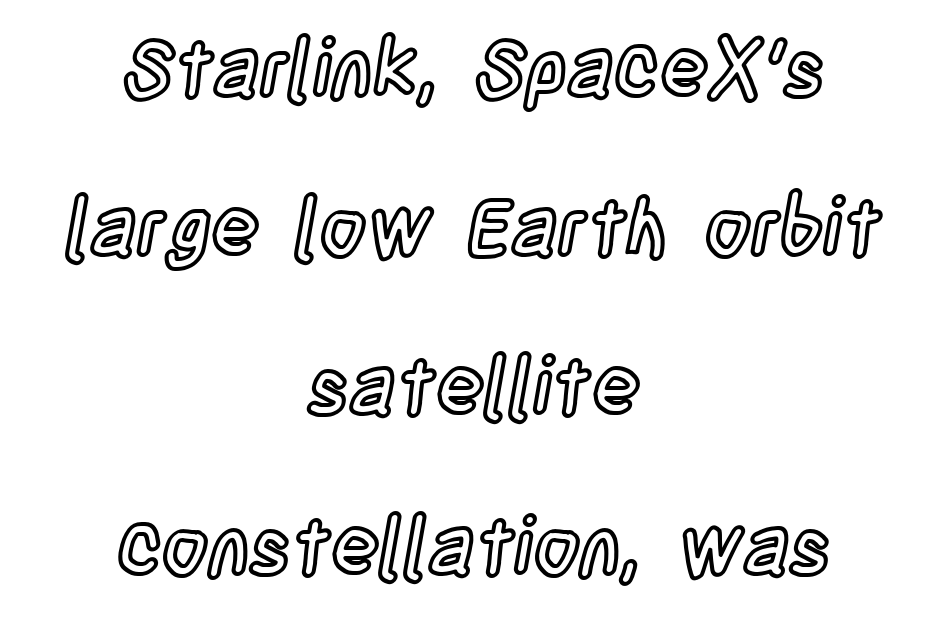
Q: Is the text italic (slanted)? A: Yes.
Q: Is the text underlined? A: No.
Q: How is the paragraph aligned? A: Centered.
Q: Is the spacing between letters normal or unusually wide? A: Normal.
Q: Is the spacing between lines tight, normal or loose? A: Loose.
Q: Width (condensed, normal, or wide)? A: Condensed.
Q: x-height? A: Large.
Q: Monospaced? A: No.
